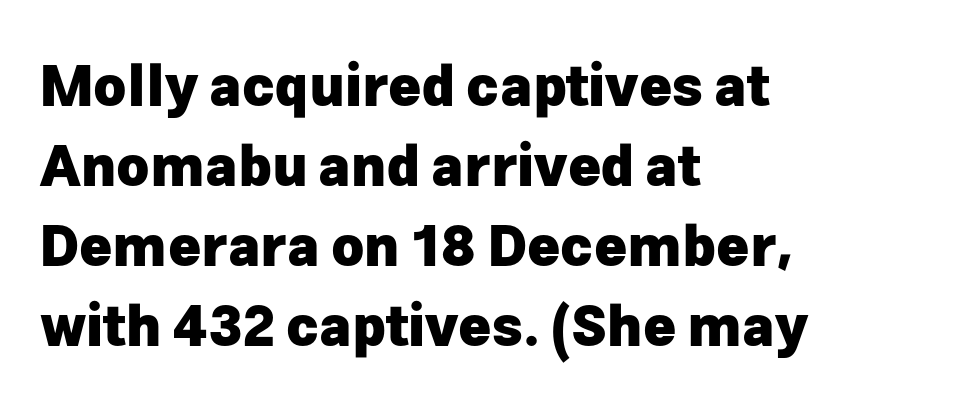
{"serif": "no", "italic": "no", "bold": "yes", "weight": "heavy", "width": "normal", "stroke_contrast": "low", "x_height": "medium", "monospaced": "no", "underline": "no", "align": "left", "line_spacing": "normal", "line_spacing_ratio": 1.43, "letter_spacing": "normal", "letter_spacing_em": 0.0, "glyph_px": 56}
